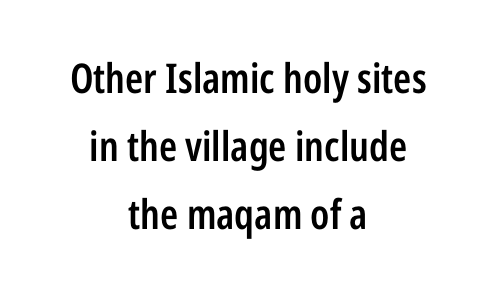
The image shows 41 px semibold, condensed sans-serif type, upright; set centered, normal line spacing (1.66x), normal letter spacing, not underlined; low stroke contrast and a medium x-height.
